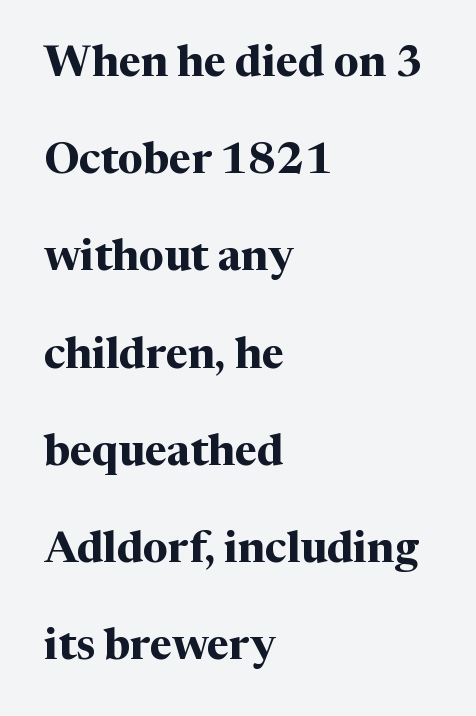
If you drew a line through each stem, it would be perfectly vertical. Plain, unruled lines of type. Baseline-to-baseline distance is far greater than the letter height. The lines in this sample share a left origin and differ only in where they stop.
